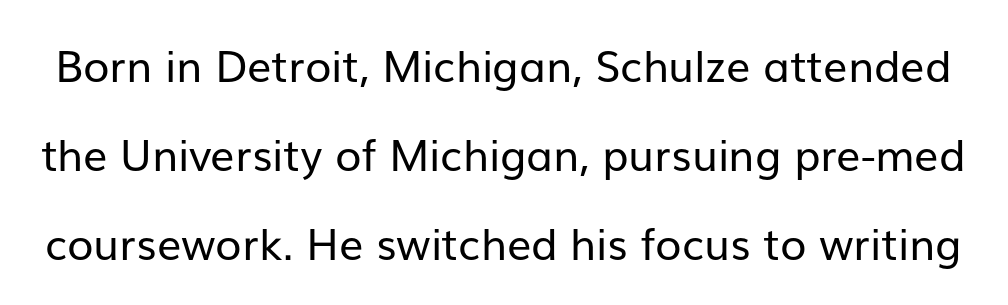
The image shows 43 px regular-weight sans-serif type, upright; set loose line spacing (2.07x), normal letter spacing, not underlined; low stroke contrast and a medium x-height.
